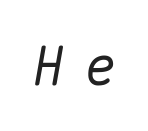
{"italic": "yes", "lean": "right", "slant_degrees": 10, "width": "normal", "stroke_contrast": "medium", "x_height": "medium", "monospaced": "yes", "underline": "no", "letter_spacing": "wide", "letter_spacing_em": 0.39, "glyph_px": 53}
